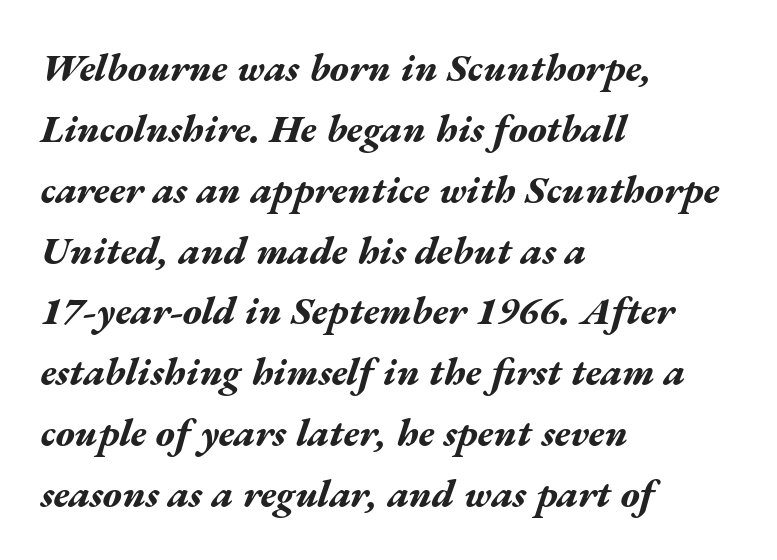
{"italic": "yes", "lean": "right", "slant_degrees": 17, "bold": "yes", "weight": "bold", "width": "wide", "stroke_contrast": "medium", "x_height": "medium", "monospaced": "no", "underline": "no", "align": "left", "line_spacing": "normal", "line_spacing_ratio": 1.56, "letter_spacing": "normal", "letter_spacing_em": 0.0, "glyph_px": 39}
